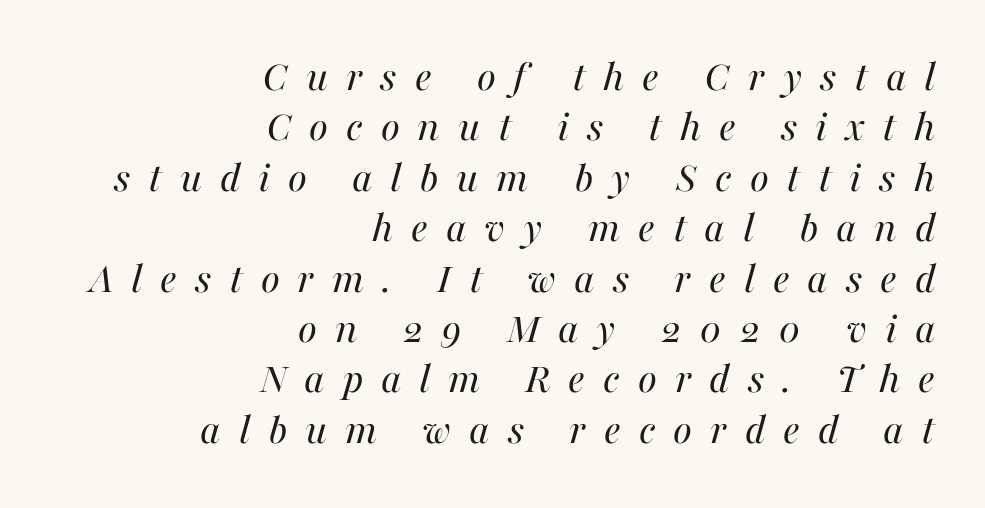
{"italic": "yes", "lean": "right", "slant_degrees": 16, "bold": "no", "weight": "regular", "width": "normal", "stroke_contrast": "medium", "x_height": "medium", "monospaced": "no", "underline": "no", "align": "right", "line_spacing": "tight", "line_spacing_ratio": 1.12, "letter_spacing": "wide", "letter_spacing_em": 0.4, "glyph_px": 45}
